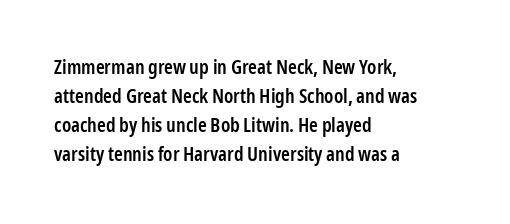
The typography opts for an upright posture over an oblique one. Descenders hang freely into open space. These lines sit exactly where default settings would place them. Stroke thickness is moderately raised; the sample reads as semibold. What stands out about the letter spacing? Nothing — it is the standard amount.
